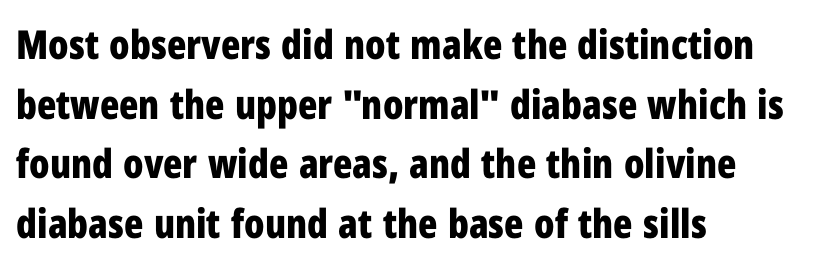
In terms of weight, the rendering is a true, heavy bold. The passage shown is typed in a proportional face where columns would drift. Every character sits straight up, as roman type does. Is the block centered? No — it sits flush against the left margin.
